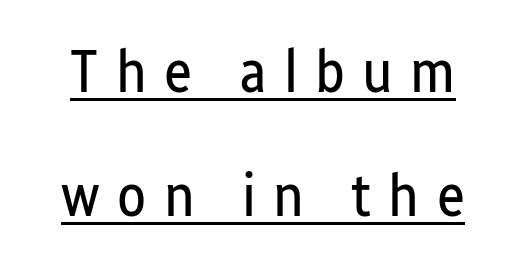
{"serif": "no", "italic": "no", "bold": "no", "weight": "regular", "width": "condensed", "stroke_contrast": "low", "x_height": "medium", "monospaced": "no", "underline": "yes", "line_spacing": "loose", "line_spacing_ratio": 2.07, "letter_spacing": "wide", "letter_spacing_em": 0.29, "glyph_px": 60}
